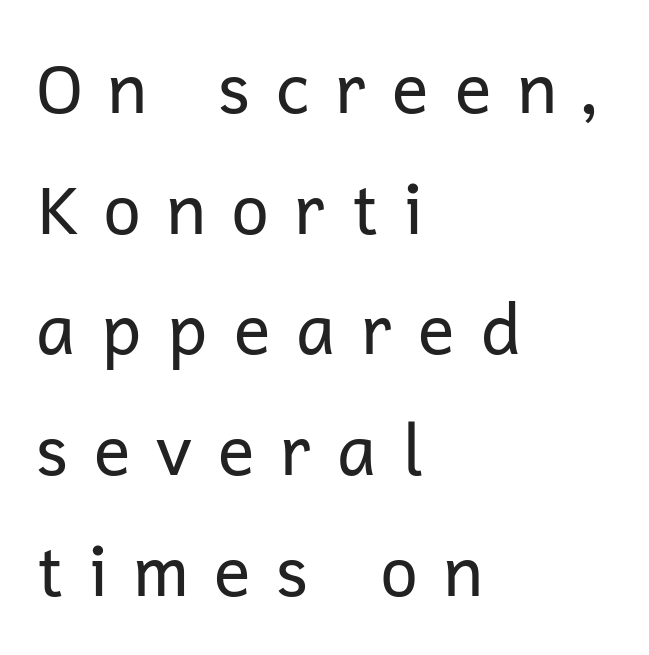
Q: Is the text bold? A: No.
Q: Is the text italic (slanted)? A: No, it is upright.
Q: Is the typeface a serif or a sans-serif typeface? A: Sans-serif.
Q: Is the text underlined? A: No.
Q: How is the paragraph aligned? A: Left-aligned.
Q: Is the spacing between letters normal or unusually wide? A: Unusually wide.
Q: Width (condensed, normal, or wide)? A: Normal.
Q: Stroke contrast? A: Low.
Q: x-height? A: Medium.
Q: Monospaced? A: No.
